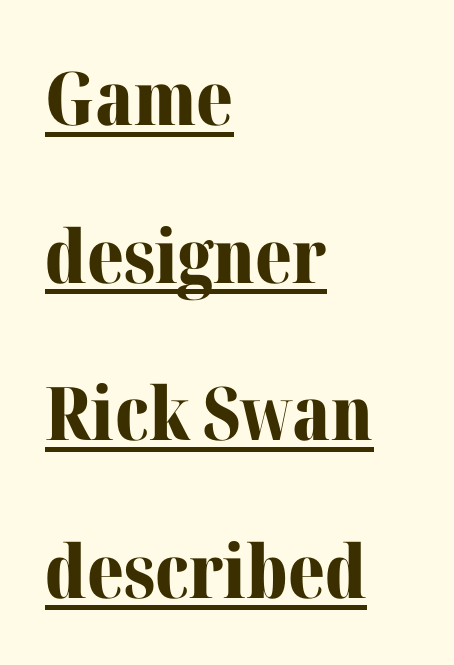
Q: Is the text bold? A: Yes.
Q: Is the text italic (slanted)? A: No, it is upright.
Q: Is the typeface a serif or a sans-serif typeface? A: Serif.
Q: Is the text underlined? A: Yes.
Q: How is the paragraph aligned? A: Left-aligned.
Q: Is the spacing between letters normal or unusually wide? A: Normal.
Q: Is the spacing between lines tight, normal or loose? A: Loose.
Q: Width (condensed, normal, or wide)? A: Normal.
Q: Stroke contrast? A: Medium.
Q: x-height? A: Medium.
Q: Monospaced? A: No.
